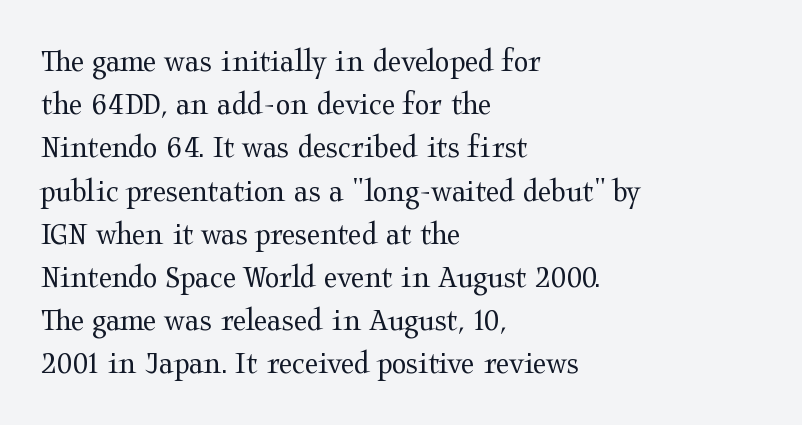
{"serif": "yes", "italic": "no", "bold": "no", "weight": "regular", "width": "wide", "stroke_contrast": "medium", "x_height": "medium", "monospaced": "no", "underline": "no", "align": "left", "line_spacing": "normal", "line_spacing_ratio": 1.27, "letter_spacing": "normal", "letter_spacing_em": 0.0, "glyph_px": 34}
